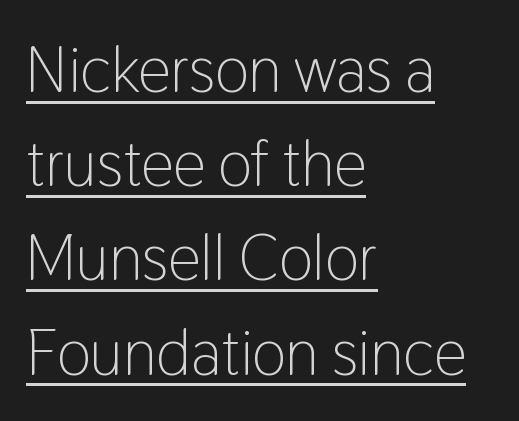
Q: Is the text bold? A: No.
Q: Is the text italic (slanted)? A: No, it is upright.
Q: Is the typeface a serif or a sans-serif typeface? A: Sans-serif.
Q: Is the text underlined? A: Yes.
Q: How is the paragraph aligned? A: Left-aligned.
Q: Is the spacing between letters normal or unusually wide? A: Normal.
Q: Is the spacing between lines tight, normal or loose? A: Normal.
Q: Width (condensed, normal, or wide)? A: Condensed.
Q: Stroke contrast? A: Low.
Q: x-height? A: Medium.
Q: Monospaced? A: No.
